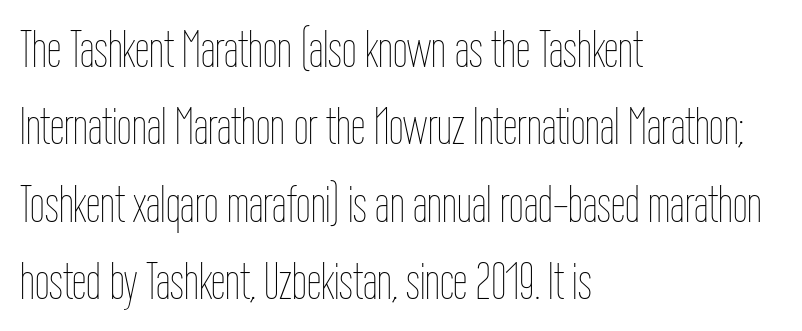
The face used here is proportionally spaced, like ordinary book or web type. Vertically, the passage feels balanced, rows spaced as you'd expect. The strokes are not fattened; the text isn't bold. This sample is left-justified, so line endings fall wherever the words run out. The foot of each line stays bare and open. Designer's note — italics off, roman on.
